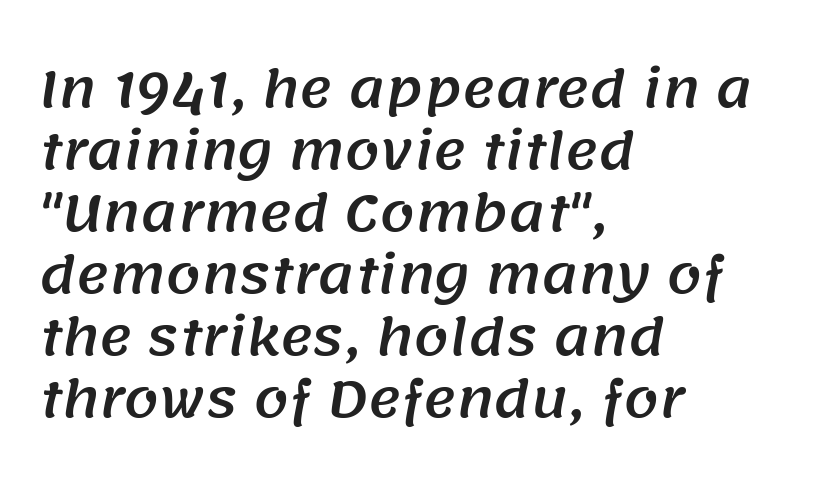
{"serif": "no", "width": "normal", "stroke_contrast": "medium", "x_height": "large", "monospaced": "no", "underline": "no", "align": "left", "line_spacing_ratio": 1.24, "letter_spacing": "normal", "letter_spacing_em": 0.0, "glyph_px": 50}
